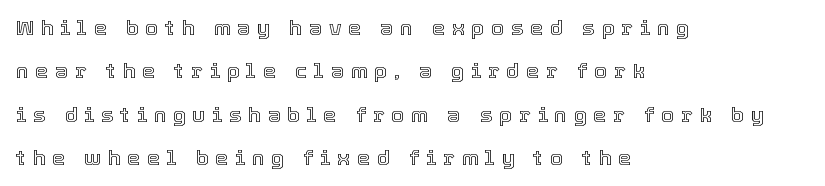
The image shows 21 px text type, upright; set left-aligned, loose line spacing (2.06x), unusually wide letter spacing (+0.32 em), not underlined.
